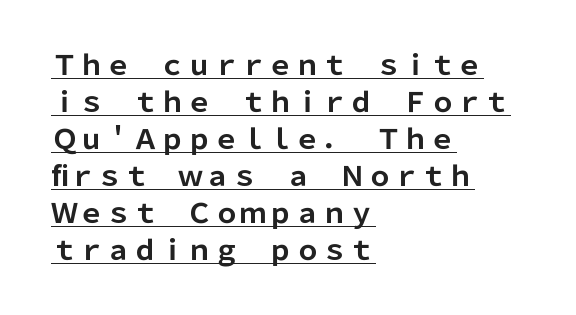
The specimen includes a rule beneath the text block's lines. Nobody touched the tracking dial on this one. The text block is weighted toward the left margin, trailing off unevenly rightward. The face used here has the dense, thick strokes of a bold.
